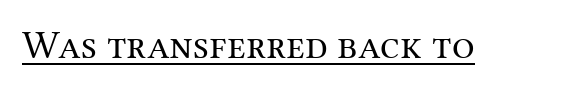
Vertical stems look standard width or narrower in stroke. Honestly, the underline is the first thing you notice here. You could not count columns in this text — the font is proportionally spaced. Ordinary non-slanted type is in use. These lines keep a tight, regular rhythm from letter to letter. To sum up the face: it has serifs.
